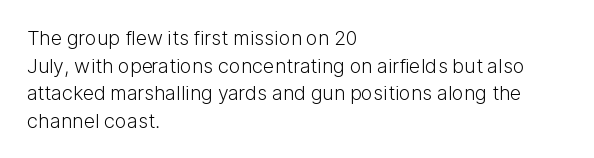
The image shows 20 px text type, upright; set left-aligned, normal line spacing (1.38x), normal letter spacing, not underlined.
